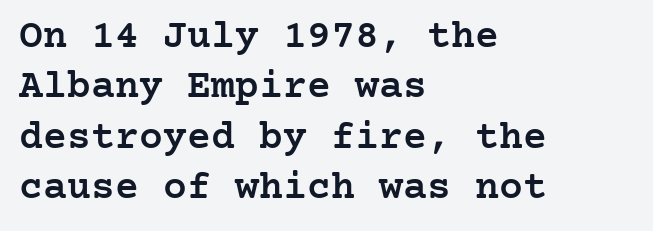
Q: Is the text bold? A: Semi-bold.
Q: Is the text italic (slanted)? A: No, it is upright.
Q: Is the typeface a serif or a sans-serif typeface? A: Serif.
Q: Is the text underlined? A: No.
Q: How is the paragraph aligned? A: Left-aligned.
Q: Is the spacing between letters normal or unusually wide? A: Normal.
Q: Is the spacing between lines tight, normal or loose? A: Normal.
Q: Width (condensed, normal, or wide)? A: Normal.
Q: Stroke contrast? A: Low.
Q: x-height? A: Medium.
